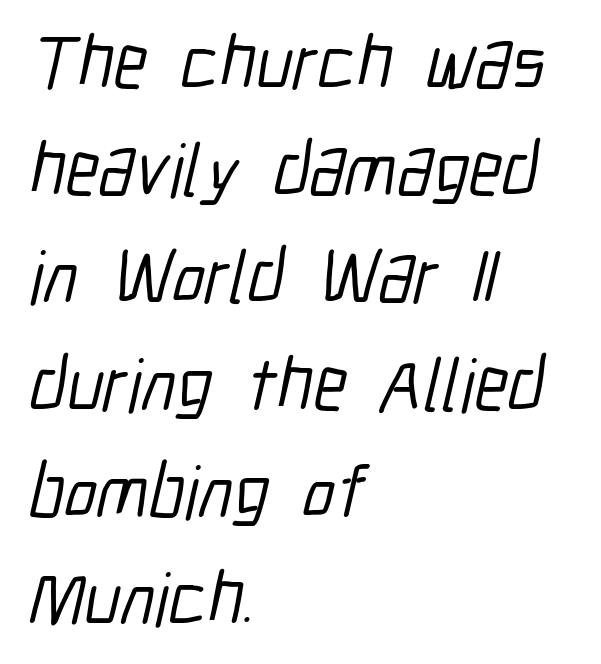
The passage is arranged the way most books set body copy — flush left. Looks like regular typesetting: each glyph gets only the width it needs. Nobody touched the tracking dial on this one. You can tell from the bare stems that sans-serif type was used.
